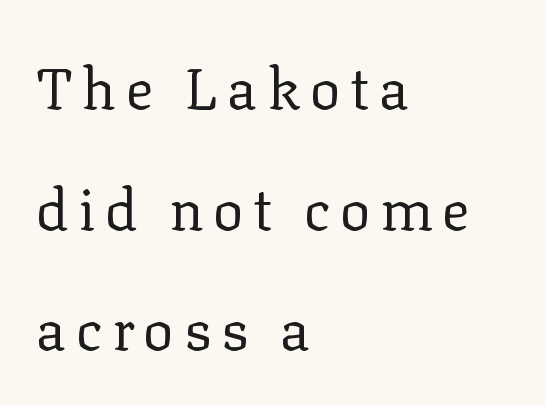
Each row of text sits above clean, open space. Is the block centered? No — it sits flush against the left margin. It's the straight-up-and-down kind of type. The letters carry serifs — small finishing strokes at the ends of their stems.
